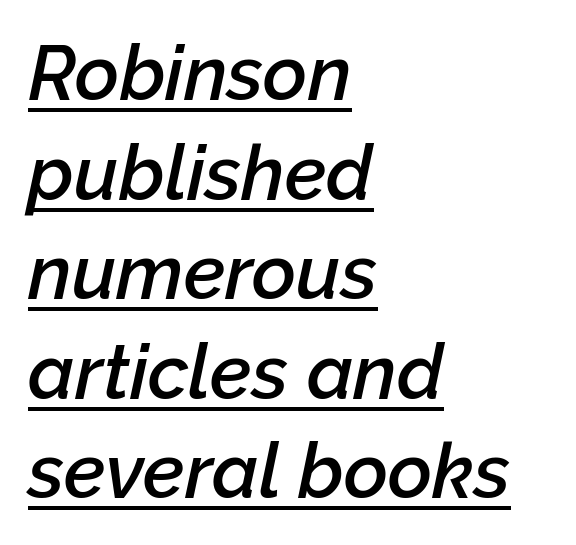
Do the characters align in a grid? No, the font is proportional. Quick note: underline on. Looking at the ascenders, they clearly lean. What weight is shown? A semibold, between regular and bold.
